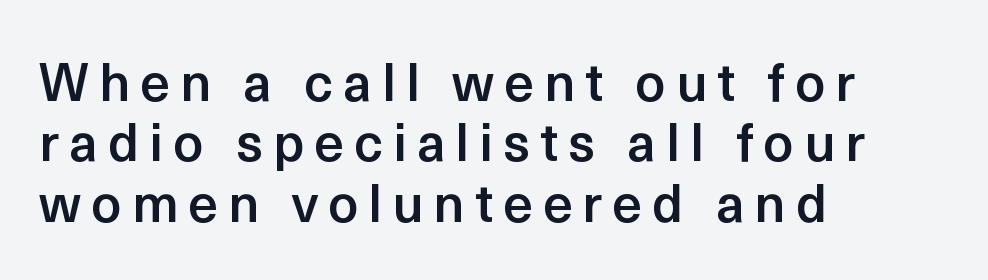
Notice how the stems are strictly vertical — no italics here. Honestly, there is no underline to notice here at all. Each letter keeps its own natural width here, so spacing adapts to shape. This is the in-between weight designers call semibold or demi.
